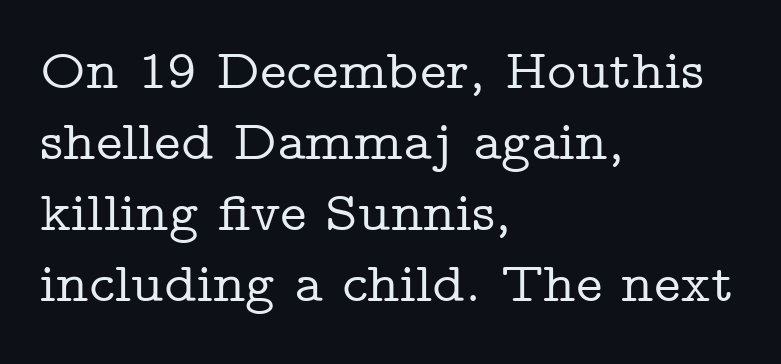
The image shows 56 px wide serif type, upright; set left-aligned, normal line spacing (1.27x), normal letter spacing, not underlined; low stroke contrast and a medium x-height.
